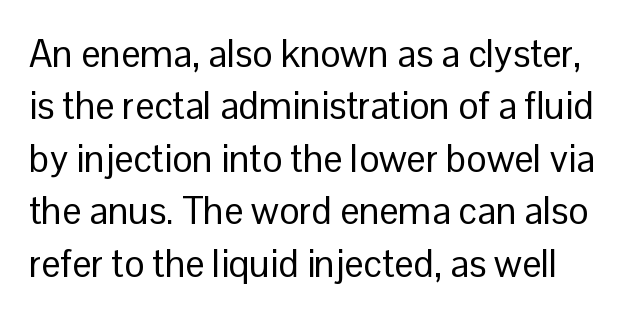
{"serif": "no", "italic": "no", "bold": "no", "weight": "regular", "width": "normal", "stroke_contrast": "low", "x_height": "medium", "monospaced": "no", "underline": "no", "line_spacing": "normal", "line_spacing_ratio": 1.38, "letter_spacing": "normal", "letter_spacing_em": 0.0, "glyph_px": 38}
